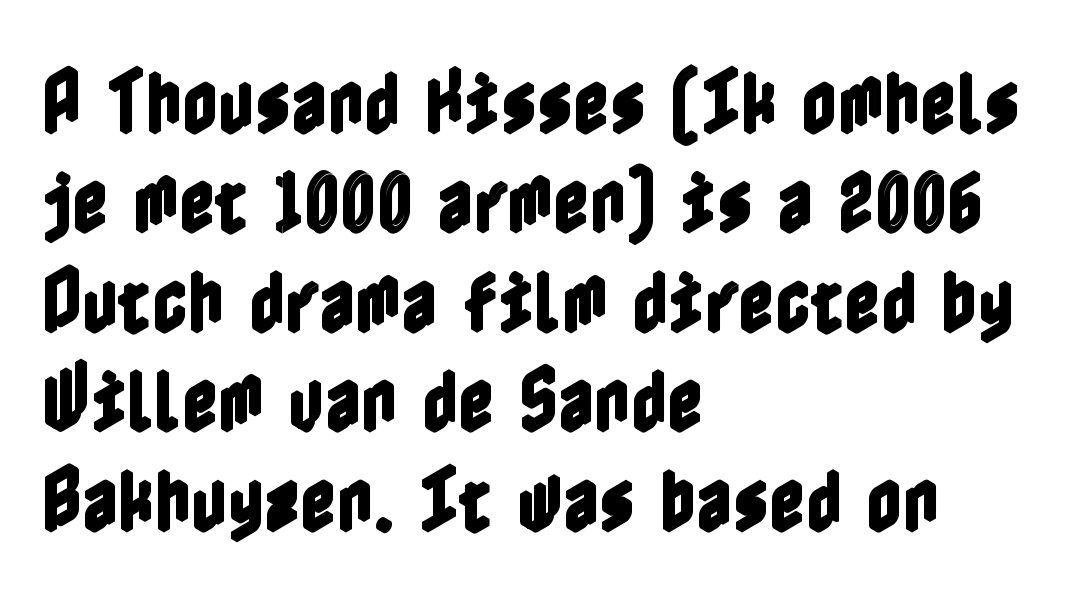
The letters stand upright; this is a roman face. The gaps between neighbouring characters are ordinary and unremarkable. Only glyphs here, with clear space below each row. Is there much room between lines? A standard amount, neither cramped nor airy. The paragraph shown leans on its left margin.
